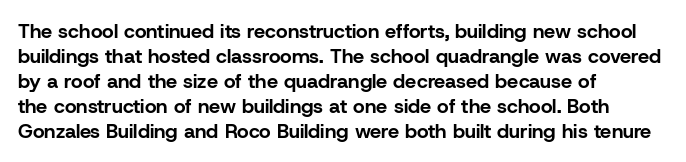
The baseline area is clear. Ordinary non-slanted type is in use. Look at the tracking — it's just the regular setting, nothing added. These lines carry a lot of weight — the face is fully bold.
